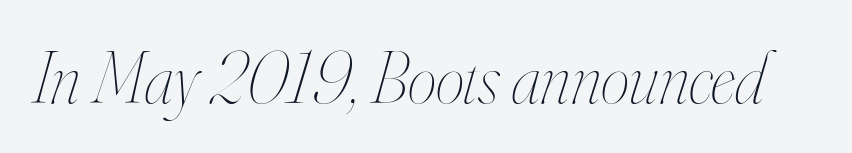
Q: Is the text bold? A: No.
Q: Is the text italic (slanted)? A: Yes, it leans right by about 16 degrees.
Q: Is the text underlined? A: No.
Q: Is the spacing between letters normal or unusually wide? A: Normal.
Q: Width (condensed, normal, or wide)? A: Condensed.
Q: Stroke contrast? A: High.
Q: x-height? A: Small.
Q: Monospaced? A: No.
